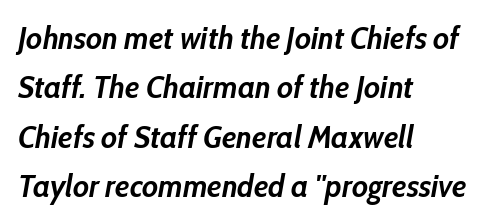
The image shows 32 px semibold, condensed type, italic (leaning right); set left-aligned, normal line spacing (1.54x), normal letter spacing, not underlined; low stroke contrast and a medium x-height.
